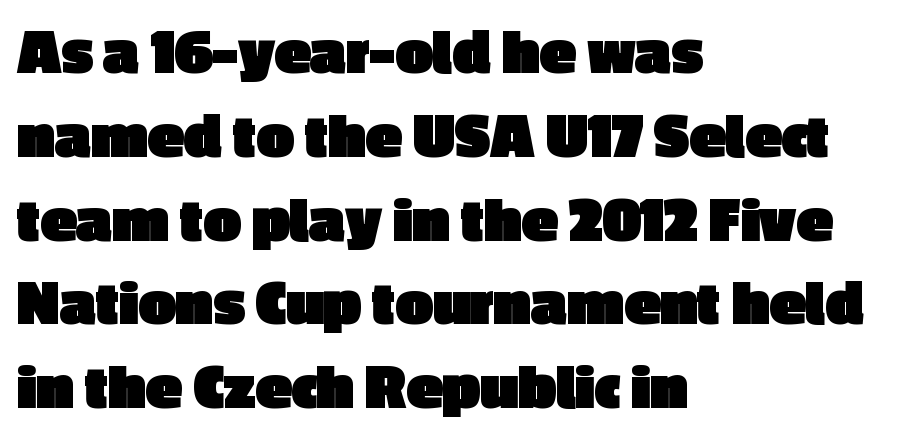
Q: Is the text bold? A: Yes.
Q: Is the text italic (slanted)? A: No, it is upright.
Q: Is the typeface a serif or a sans-serif typeface? A: Sans-serif.
Q: Is the text underlined? A: No.
Q: How is the paragraph aligned? A: Left-aligned.
Q: Is the spacing between letters normal or unusually wide? A: Normal.
Q: Is the spacing between lines tight, normal or loose? A: Normal.
Q: Width (condensed, normal, or wide)? A: Normal.
Q: x-height? A: Medium.
Q: Monospaced? A: No.
